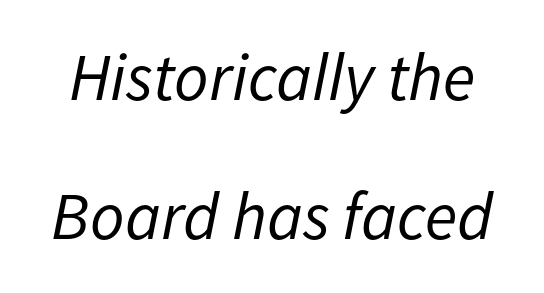
Q: Is the text bold? A: No.
Q: Is the text italic (slanted)? A: Yes, it leans right by about 11 degrees.
Q: Is the text underlined? A: No.
Q: Is the spacing between letters normal or unusually wide? A: Normal.
Q: Is the spacing between lines tight, normal or loose? A: Loose.
Q: Width (condensed, normal, or wide)? A: Normal.
Q: Stroke contrast? A: Low.
Q: x-height? A: Medium.
Q: Monospaced? A: No.
